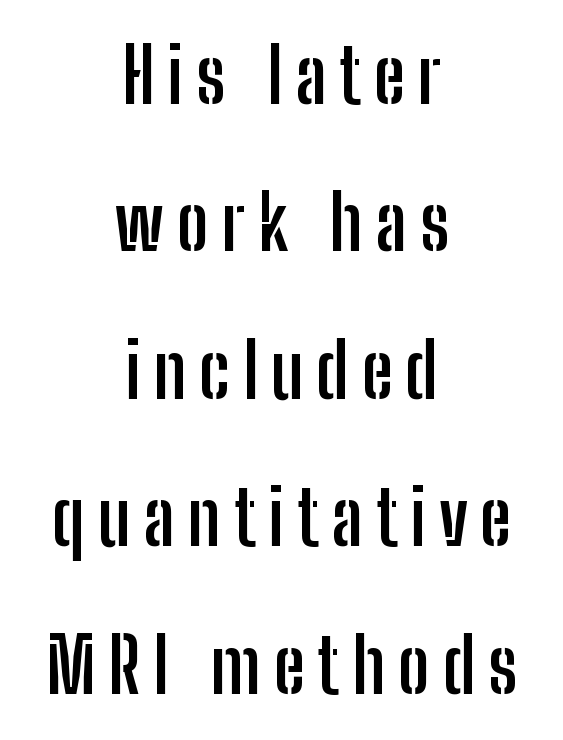
The image shows 76 px semibold, condensed sans-serif type, upright; set centered, loose line spacing (1.94x), not underlined; low stroke contrast and a medium x-height.
